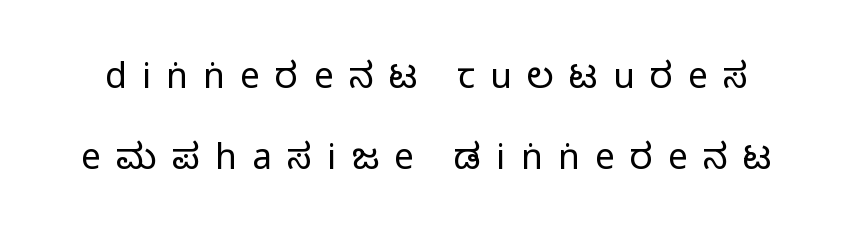
The image shows 35 px condensed sans-serif type, upright; set loose line spacing (2.32x), unusually wide letter spacing (+0.44 em), not underlined; medium stroke contrast.
